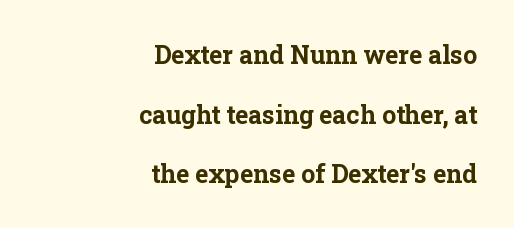
{"italic": "no", "bold": "yes", "underline": "no", "align": "right", "line_spacing": "loose", "line_spacing_ratio": 2.39, "letter_spacing": "normal", "letter_spacing_em": 0.0, "glyph_px": 25}
